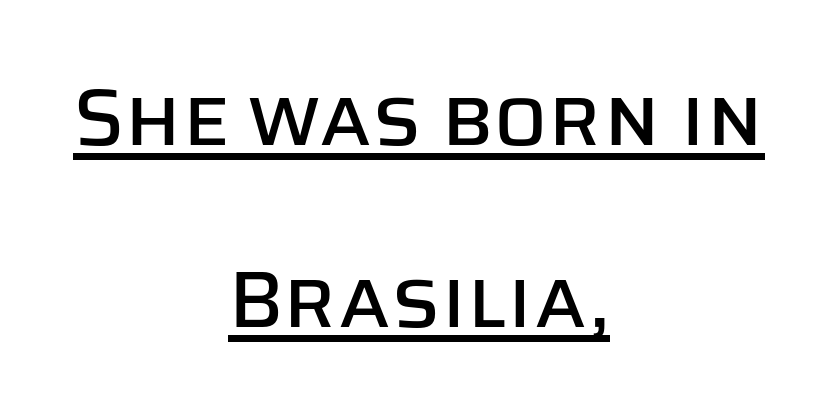
The face used here is rendered with its standard letterfit. Beneath each row of characters lies a ruled line. Character widths vary here, with narrow letters taking less room than wide ones. Serifs: no, the terminals of the letterforms are clean.
